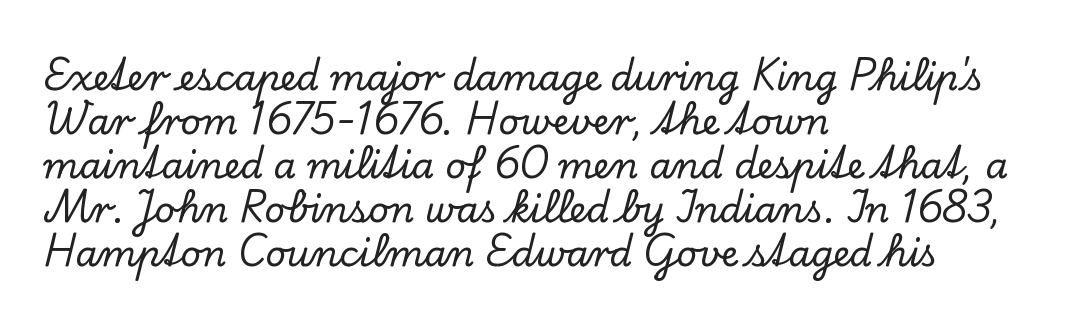
The image shows 36 px serif type; set left-aligned, line spacing 1.22x, normal letter spacing, not underlined; low stroke contrast and a small x-height.
